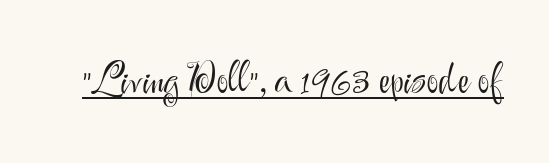
{"serif": "no", "bold": "no", "weight": "light", "width": "normal", "stroke_contrast": "medium", "x_height": "small", "monospaced": "no", "underline": "yes", "letter_spacing": "normal", "letter_spacing_em": 0.0, "glyph_px": 41}
